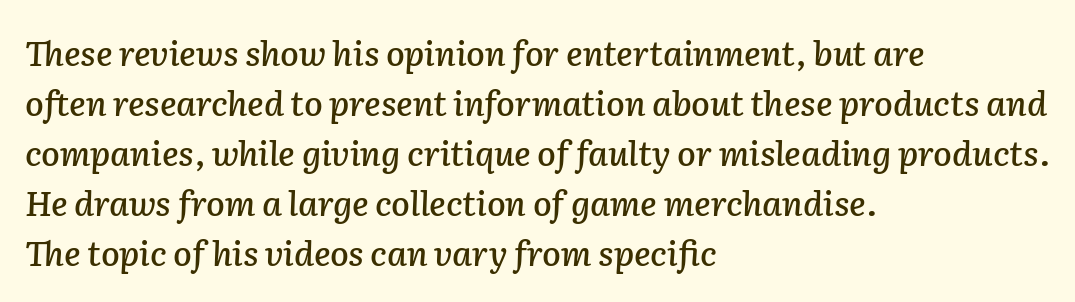
The line-height multiplier appears to be the usual default. Would a proofreader flag this as italicized? Yes. Line starts are locked; line ends wander. There is no visible air inserted between adjacent glyphs. Spacing verdict: proportional, widths tailored to each character. Lines of text with bare space underneath.
